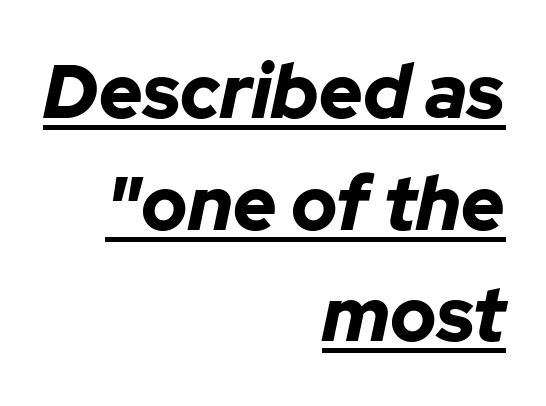
Looks like regular typesetting: each glyph gets only the width it needs. How heavy is the stroke? Heavy — this is a bold. The lines in this sample share a right terminus and differ only in where they begin. The vertical gap from one line to the next is medium.
